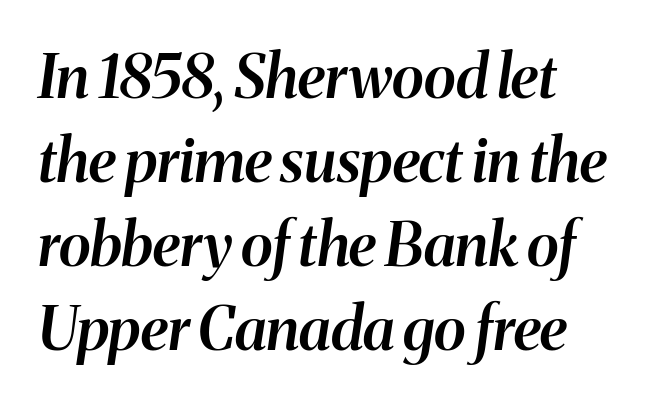
The characters look somewhat weighty, a semibold short of true bold. Students, note that the glyphs here touch the page at normal intervals. Vertically, the passage feels balanced, rows spaced as you'd expect. Check under the words: just untouched page.
